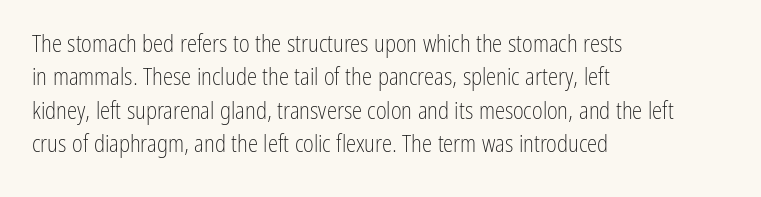
How would I describe the line gaps? Plain and ordinary. Just letters on the line, the space beneath them empty. Alignment: flush left. In terms of posture, this sample is upright.
